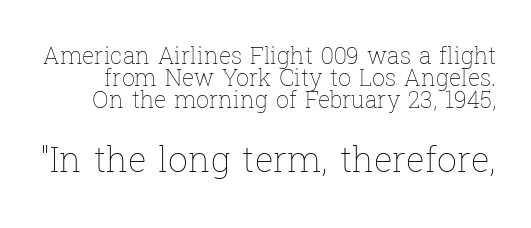
Q: Is the text bold? A: No.
Q: Is the text italic (slanted)? A: No, it is upright.
Q: Is the text underlined? A: No.
Q: Is the spacing between letters normal or unusually wide? A: Normal.
Q: Is the spacing between lines tight, normal or loose? A: Tight.
Q: Which block of text is set in a larger size, the first (top) or the second (bottom)? A: The second (bottom) one.
Q: Width (condensed, normal, or wide)? A: Normal.
Q: Stroke contrast? A: Low.
Q: x-height? A: Medium.
Q: Monospaced? A: No.
